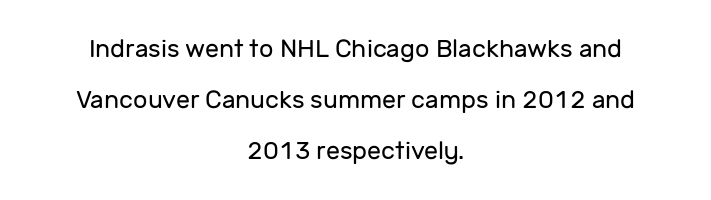
Q: Is the text bold? A: No.
Q: Is the text italic (slanted)? A: No, it is upright.
Q: Is the text underlined? A: No.
Q: How is the paragraph aligned? A: Centered.
Q: Is the spacing between letters normal or unusually wide? A: Normal.
Q: Is the spacing between lines tight, normal or loose? A: Loose.
